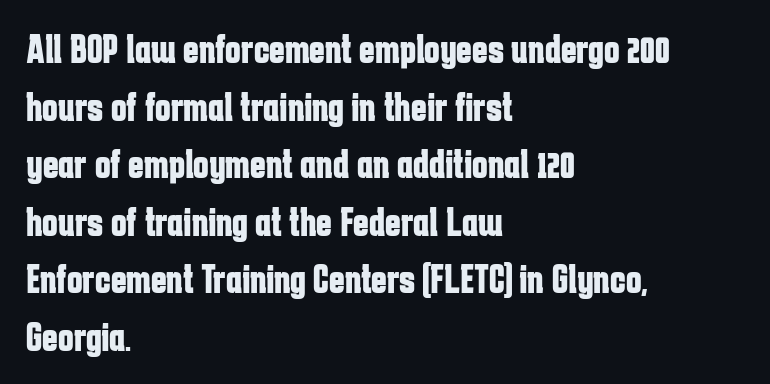
Words float on clear page, feet unadorned. These lines are rendered in a variable-pitch font. The characters display no serif detailing; their extremities are plain. Italic: no, the glyphs are upright roman. This sample is left-justified, so line endings fall wherever the words run out.
